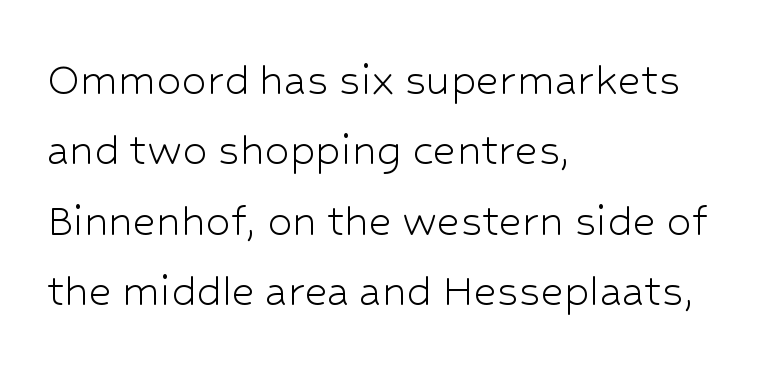
If you measured baseline to baseline, you'd find a middling distance. This sample uses plain, unmodified letter spacing. Is the block centered? No — it sits flush against the left margin. The font family rendered here belongs to the sans-serif group.
